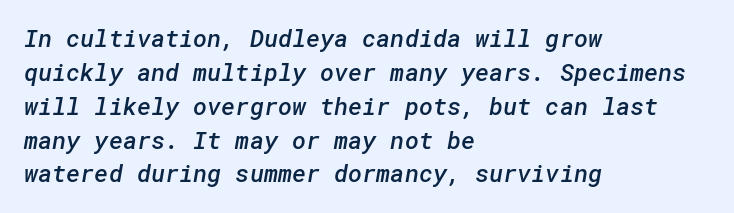
{"bold": "semi", "underline": "no", "align": "left", "line_spacing": "normal", "line_spacing_ratio": 1.41, "letter_spacing": "normal", "letter_spacing_em": 0.0, "glyph_px": 24}
